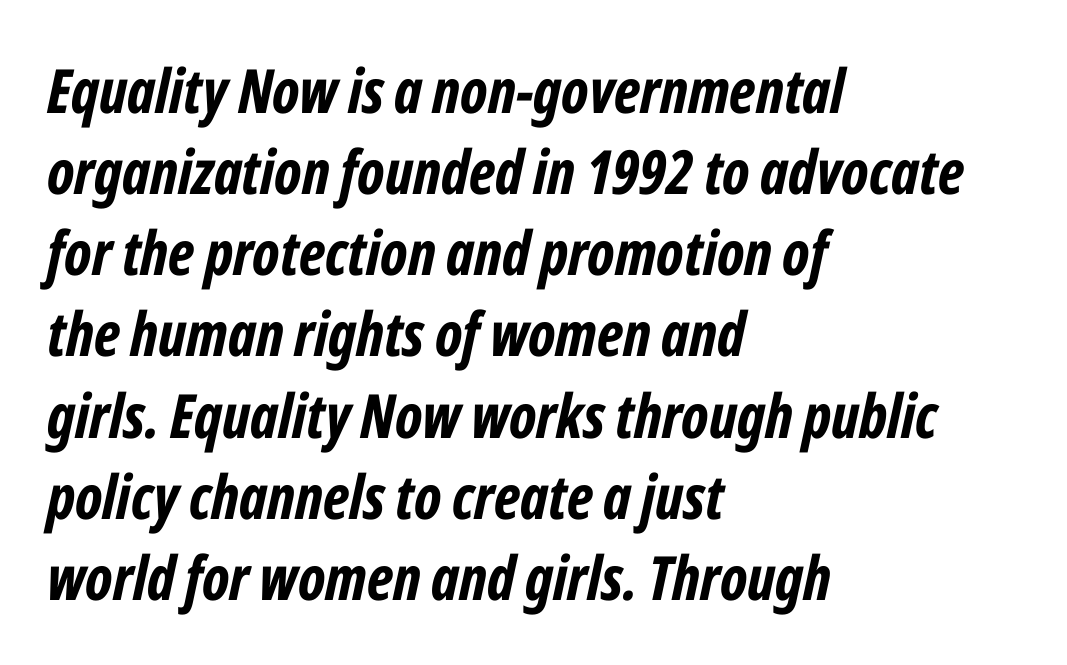
These lines were composed using italics. These lines keep a tight, regular rhythm from letter to letter. Heavy, bold letterforms. Vertical spacing — default. A clean baseline with only descenders dipping below it.
